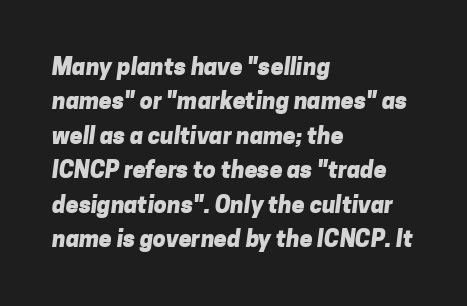
{"bold": "yes", "underline": "no", "align": "left", "line_spacing": "normal", "line_spacing_ratio": 1.5, "letter_spacing": "normal", "letter_spacing_em": 0.0, "glyph_px": 23}
